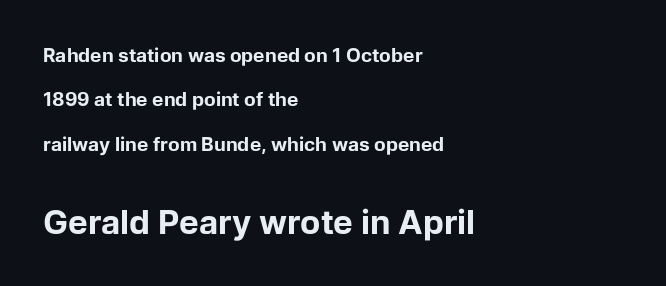
The designer went with a sans here, leaving each stem footless. The space between consecutive lines is lavish. Here the second block reads like a headline and the first like body copy. This is roman type, the default non-slanted kind.
